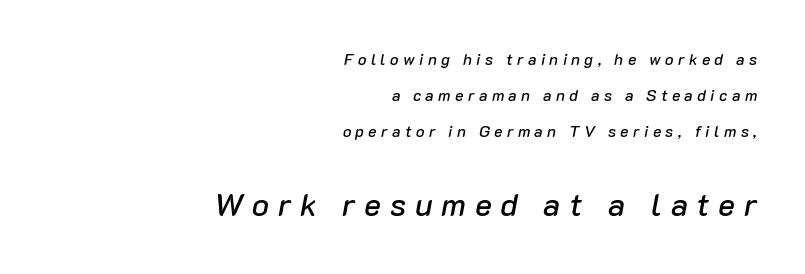
Q: Is the text italic (slanted)? A: Yes, it leans right by about 10 degrees.
Q: Is the text underlined? A: No.
Q: How is the paragraph aligned? A: Right-aligned.
Q: Is the spacing between letters normal or unusually wide? A: Unusually wide.
Q: Is the spacing between lines tight, normal or loose? A: Loose.
Q: Which block of text is set in a larger size, the first (top) or the second (bottom)? A: The second (bottom) one.
Q: Width (condensed, normal, or wide)? A: Normal.
Q: Stroke contrast? A: Low.
Q: x-height? A: Medium.
Q: Monospaced? A: No.
